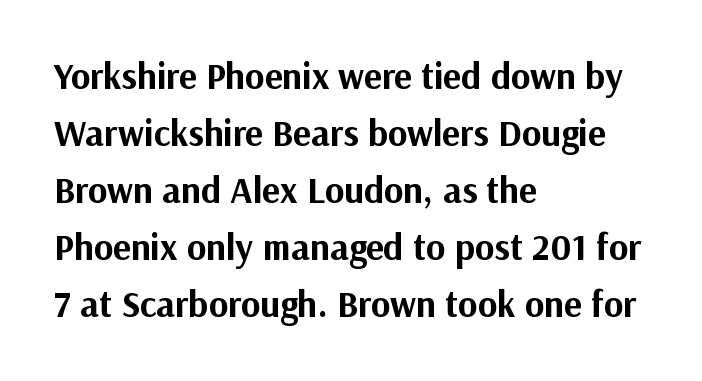
Q: Is the text bold? A: Yes.
Q: Is the text italic (slanted)? A: No, it is upright.
Q: Is the typeface a serif or a sans-serif typeface? A: Sans-serif.
Q: Is the text underlined? A: No.
Q: How is the paragraph aligned? A: Left-aligned.
Q: Is the spacing between letters normal or unusually wide? A: Normal.
Q: Is the spacing between lines tight, normal or loose? A: Normal.
Q: Width (condensed, normal, or wide)? A: Normal.
Q: Stroke contrast? A: Medium.
Q: x-height? A: Medium.
Q: Monospaced? A: No.
